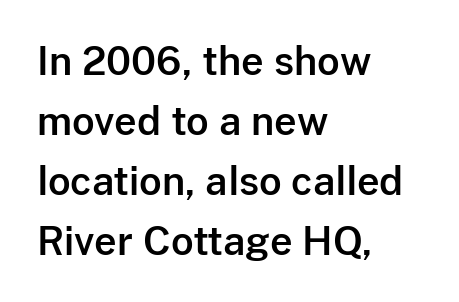
{"serif": "no", "italic": "no", "width": "normal", "stroke_contrast": "low", "x_height": "medium", "monospaced": "no", "underline": "no", "align": "left", "line_spacing": "normal", "line_spacing_ratio": 1.54, "letter_spacing": "normal", "letter_spacing_em": 0.0, "glyph_px": 39}
